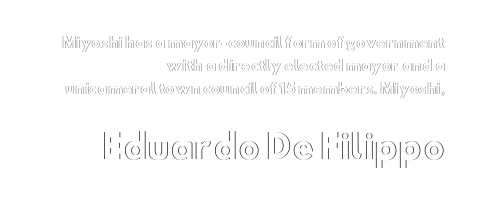
The image shows 33 px wide type, upright; set right-aligned, normal line spacing (1.65x), normal letter spacing, not underlined; the second (bottom) block is 2.36x larger; a small x-height.
